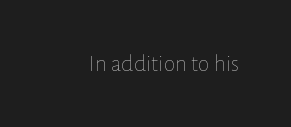
Q: Is the text bold? A: No.
Q: Is the text italic (slanted)? A: No, it is upright.
Q: Is the text underlined? A: No.
Q: Is the spacing between letters normal or unusually wide? A: Normal.
